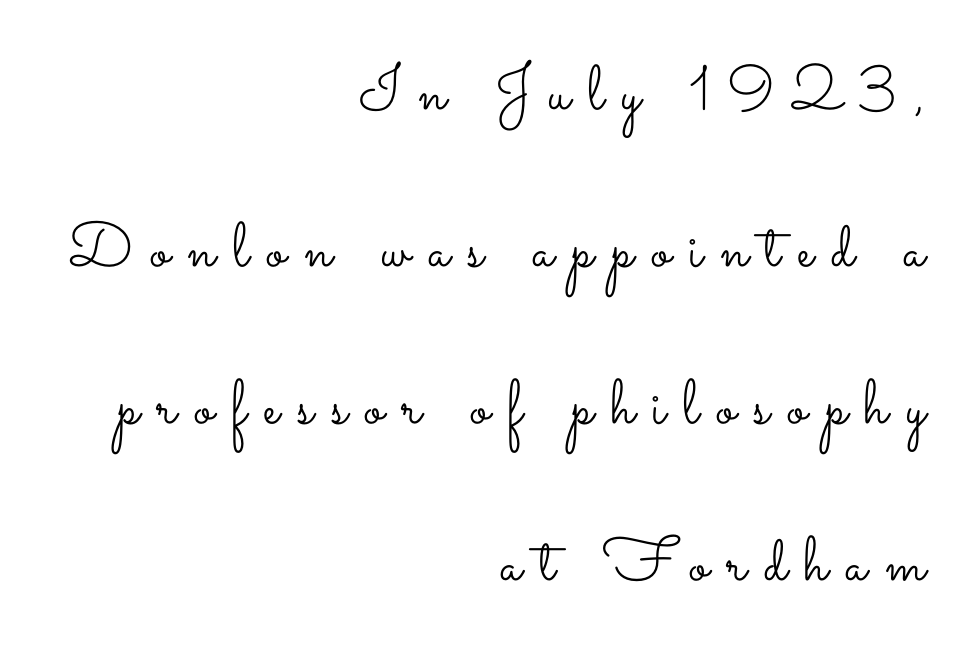
These lines are rendered in a variable-pitch font. Horizontally, the lines are justified to the trailing edge only. Think standard paragraph weight, or any step lighter than that. How would I describe the line gaps? Wide and relaxed. Decoration check: the copy has no underline.
